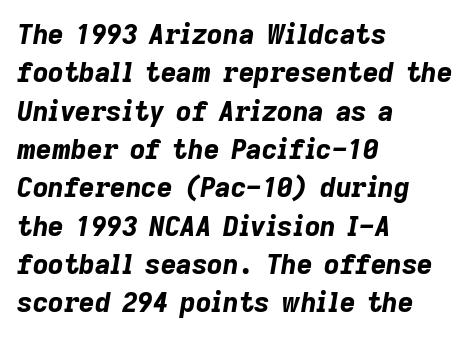
Honestly, the row spacing looks completely unremarkable. Alignment: flush left. Set as a true bold cut, around the 700 mark. The words here are not underlined.
